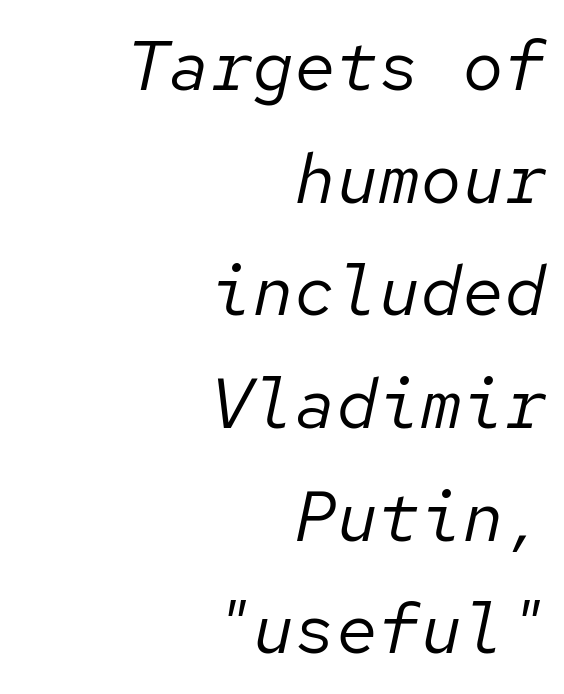
Line endings align vertically; line beginnings do not. Note the uniform advance width — an 'i' takes as much space as an 'm'. The cut favours lightness, reaching ordinary text weight at its darkest. Honestly, there is no underline to notice here at all.
